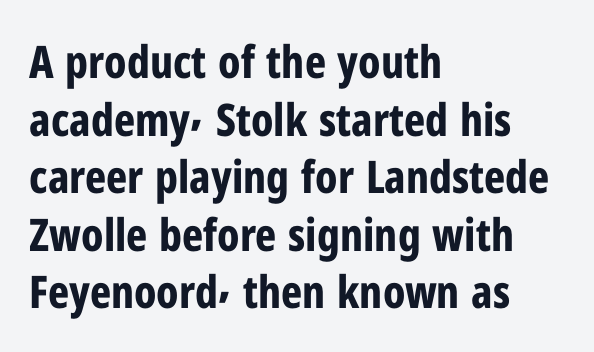
Letters rest on an invisible, unmarked baseline. Nope, not italic — everything's standing straight. The space between consecutive lines is moderate. Stroke terminals: plain, sans-serif.
